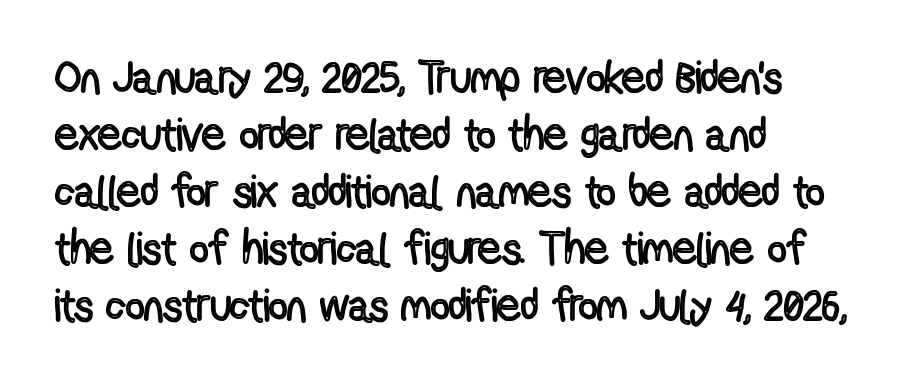
{"italic": "no", "width": "condensed", "x_height": "medium", "monospaced": "no", "underline": "no", "align": "left", "line_spacing_ratio": 1.24, "letter_spacing": "normal", "letter_spacing_em": 0.0, "glyph_px": 46}
